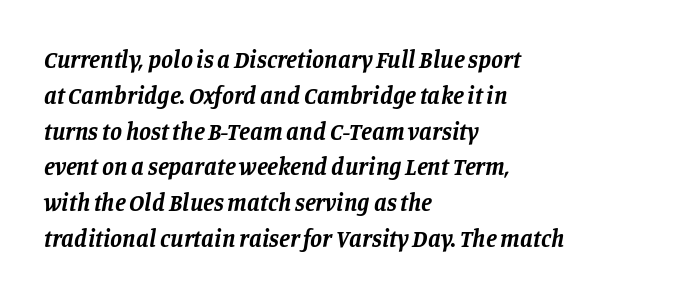
The image shows 24 px bold type, italic (leaning right); set left-aligned, normal line spacing (1.49x), normal letter spacing, not underlined.
